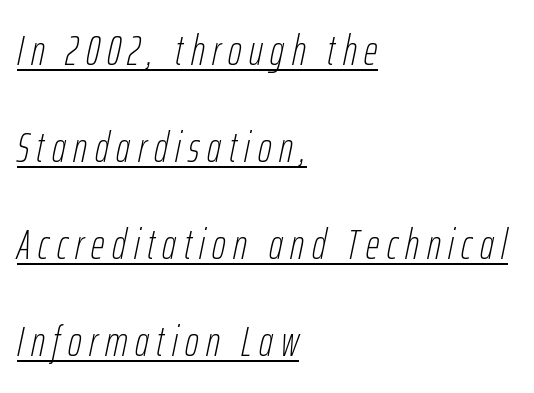
Italic: yes, the glyphs are oblique. The vertical gap from one line to the next is large. If you drew a ruler down the left edge, every line would touch it. Has an underline been added? It has. Is the stroke heavy? The answer is a plain regular-or-lighter.
